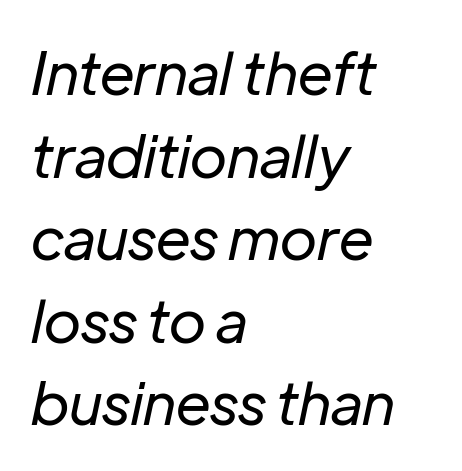
Q: Is the text bold? A: No.
Q: Is the text italic (slanted)? A: Yes, it leans right by about 12 degrees.
Q: Is the text underlined? A: No.
Q: How is the paragraph aligned? A: Left-aligned.
Q: Is the spacing between letters normal or unusually wide? A: Normal.
Q: Is the spacing between lines tight, normal or loose? A: Normal.
Q: Width (condensed, normal, or wide)? A: Normal.
Q: Stroke contrast? A: Low.
Q: x-height? A: Medium.
Q: Monospaced? A: No.
